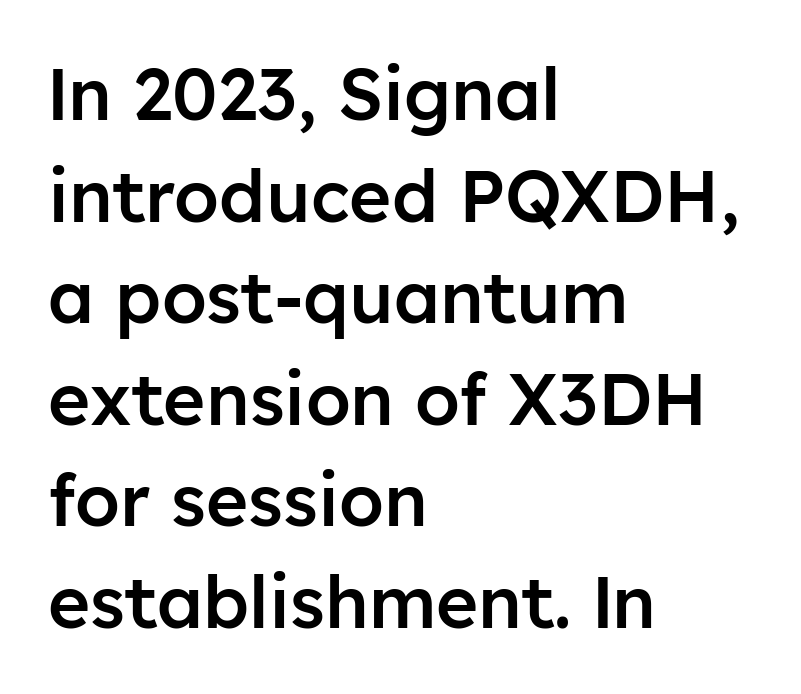
Q: Is the text bold? A: Semi-bold.
Q: Is the text italic (slanted)? A: No, it is upright.
Q: Is the typeface a serif or a sans-serif typeface? A: Sans-serif.
Q: Is the text underlined? A: No.
Q: How is the paragraph aligned? A: Left-aligned.
Q: Is the spacing between letters normal or unusually wide? A: Normal.
Q: Is the spacing between lines tight, normal or loose? A: Normal.
Q: Width (condensed, normal, or wide)? A: Normal.
Q: Stroke contrast? A: Low.
Q: x-height? A: Medium.
Q: Monospaced? A: No.
